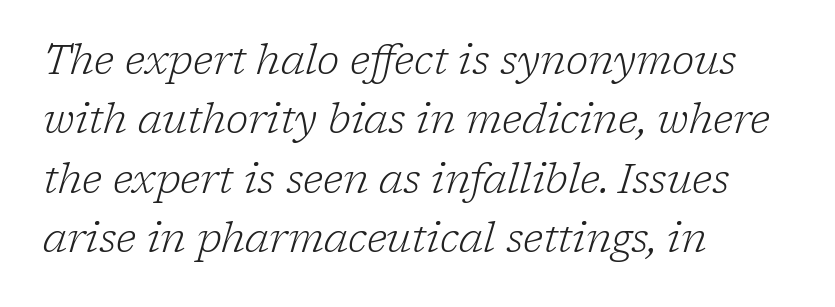
{"serif": "yes", "italic": "yes", "lean": "right", "slant_degrees": 17, "bold": "no", "weight": "light", "width": "normal", "stroke_contrast": "low", "x_height": "medium", "monospaced": "no", "underline": "no", "align": "left", "line_spacing": "normal", "line_spacing_ratio": 1.45, "letter_spacing": "normal", "letter_spacing_em": 0.0, "glyph_px": 41}
